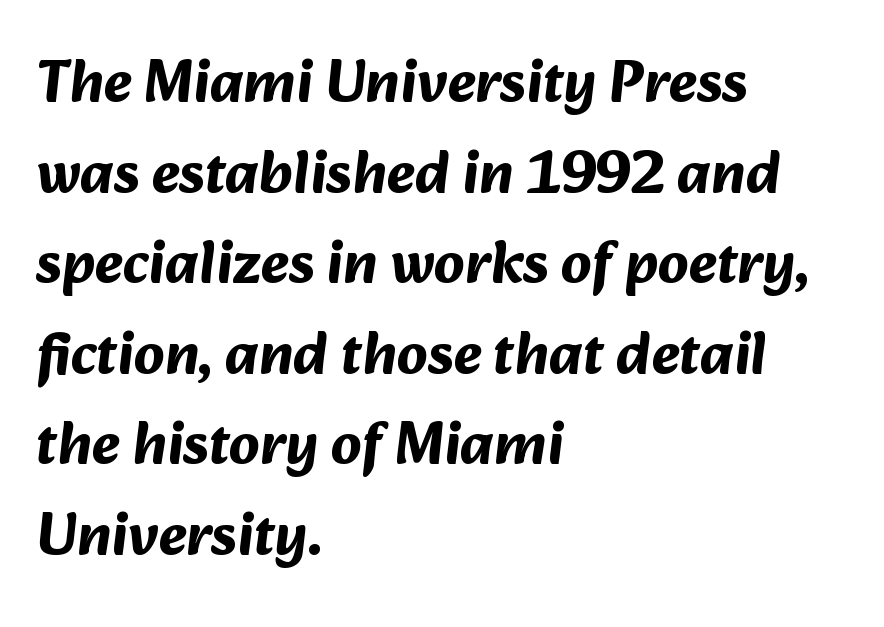
{"serif": "no", "bold": "yes", "weight": "bold", "width": "normal", "stroke_contrast": "medium", "x_height": "medium", "monospaced": "no", "underline": "no", "align": "left", "line_spacing": "normal", "line_spacing_ratio": 1.51, "letter_spacing": "normal", "letter_spacing_em": 0.0, "glyph_px": 60}
